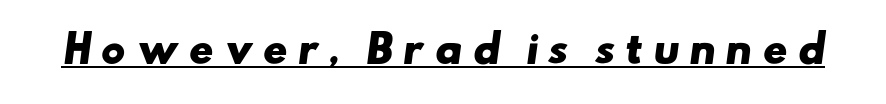
Q: Is the text bold? A: Yes.
Q: Is the typeface a serif or a sans-serif typeface? A: Sans-serif.
Q: Is the text underlined? A: Yes.
Q: Is the spacing between letters normal or unusually wide? A: Unusually wide.
Q: Width (condensed, normal, or wide)? A: Wide.
Q: Stroke contrast? A: Low.
Q: x-height? A: Small.
Q: Monospaced? A: No.
